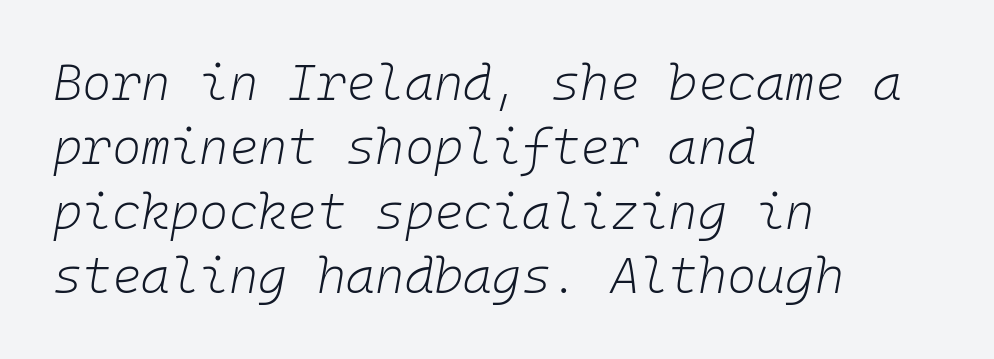
{"italic": "yes", "lean": "right", "slant_degrees": 10, "bold": "no", "weight": "light", "width": "normal", "stroke_contrast": "low", "x_height": "medium", "monospaced": "yes", "underline": "no", "align": "left", "line_spacing": "normal", "line_spacing_ratio": 1.29, "letter_spacing": "normal", "letter_spacing_em": 0.0, "glyph_px": 50}
